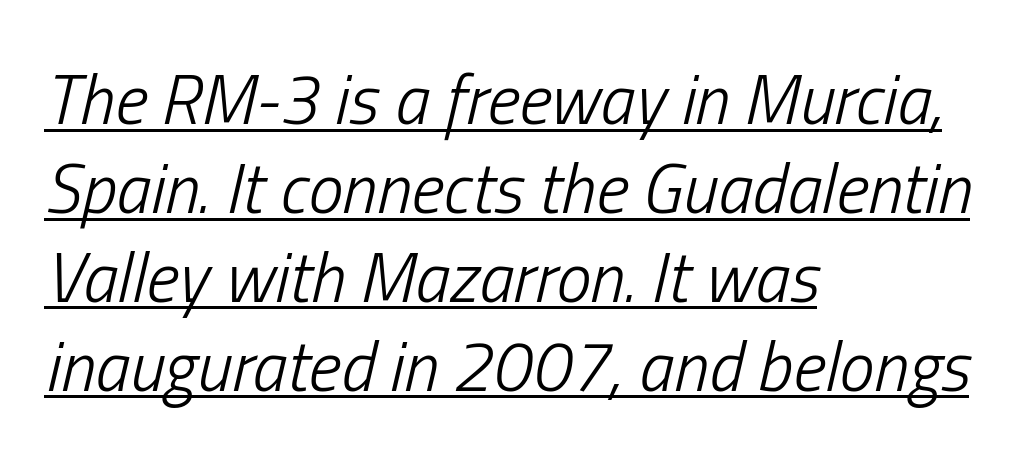
The image shows 70 px light, condensed type, italic (leaning right); set left-aligned, normal line spacing (1.27x), normal letter spacing, underlined; low stroke contrast and a medium x-height.
